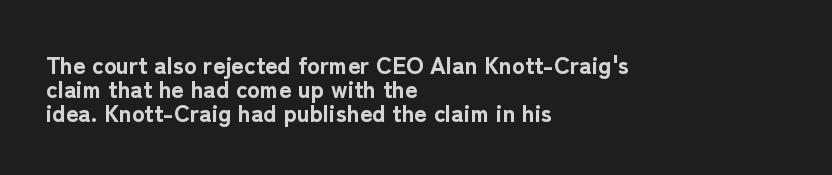
Q: Is the text bold? A: Yes.
Q: Is the text italic (slanted)? A: No, it is upright.
Q: Is the text underlined? A: No.
Q: How is the paragraph aligned? A: Left-aligned.
Q: Is the spacing between letters normal or unusually wide? A: Normal.
Q: Is the spacing between lines tight, normal or loose? A: Tight.
